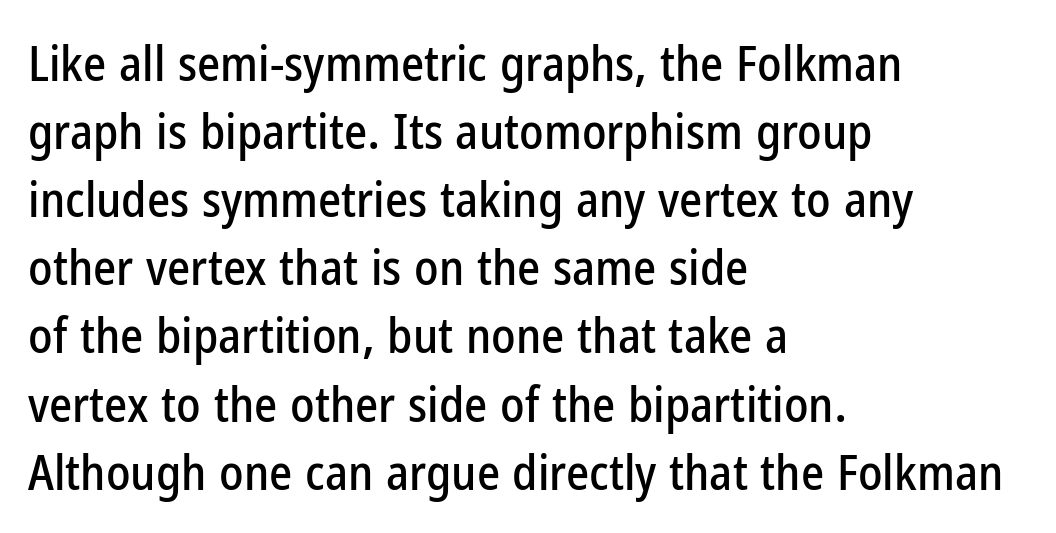
{"serif": "no", "italic": "no", "width": "condensed", "stroke_contrast": "low", "x_height": "medium", "monospaced": "no", "underline": "no", "align": "left", "line_spacing": "normal", "line_spacing_ratio": 1.39, "letter_spacing": "normal", "letter_spacing_em": 0.0, "glyph_px": 49}
